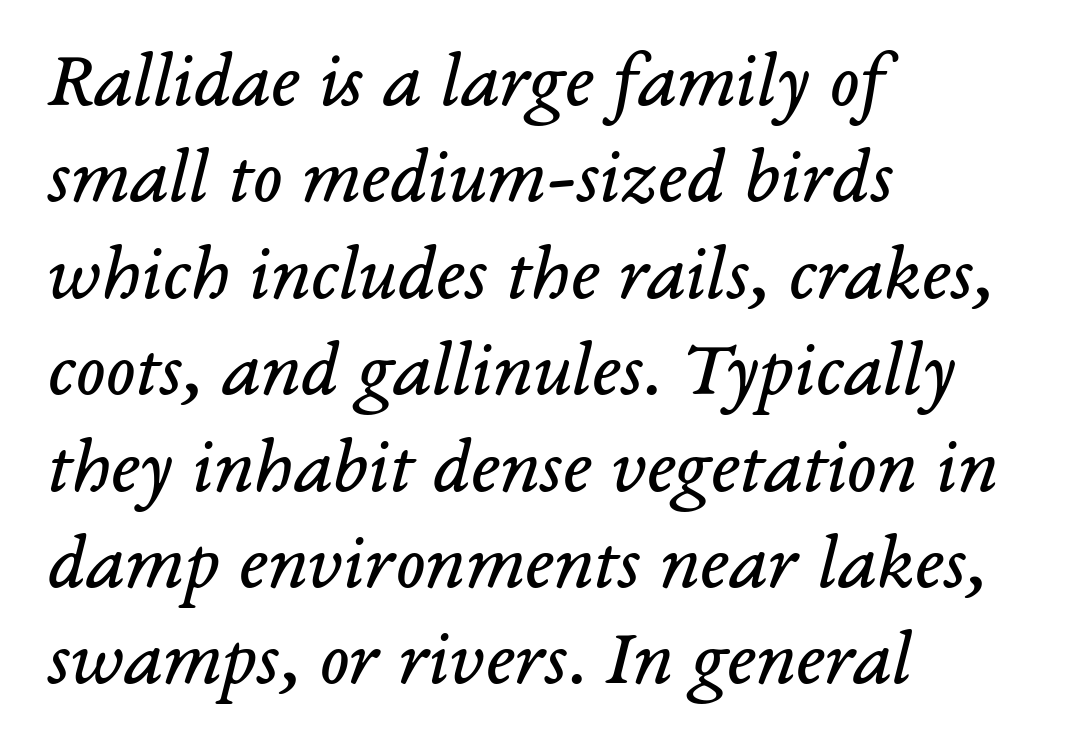
{"serif": "yes", "italic": "yes", "lean": "right", "slant_degrees": 14, "bold": "no", "weight": "regular", "width": "normal", "stroke_contrast": "low", "x_height": "medium", "monospaced": "no", "underline": "no", "align": "left", "line_spacing_ratio": 1.22, "letter_spacing": "normal", "letter_spacing_em": 0.0, "glyph_px": 79}
